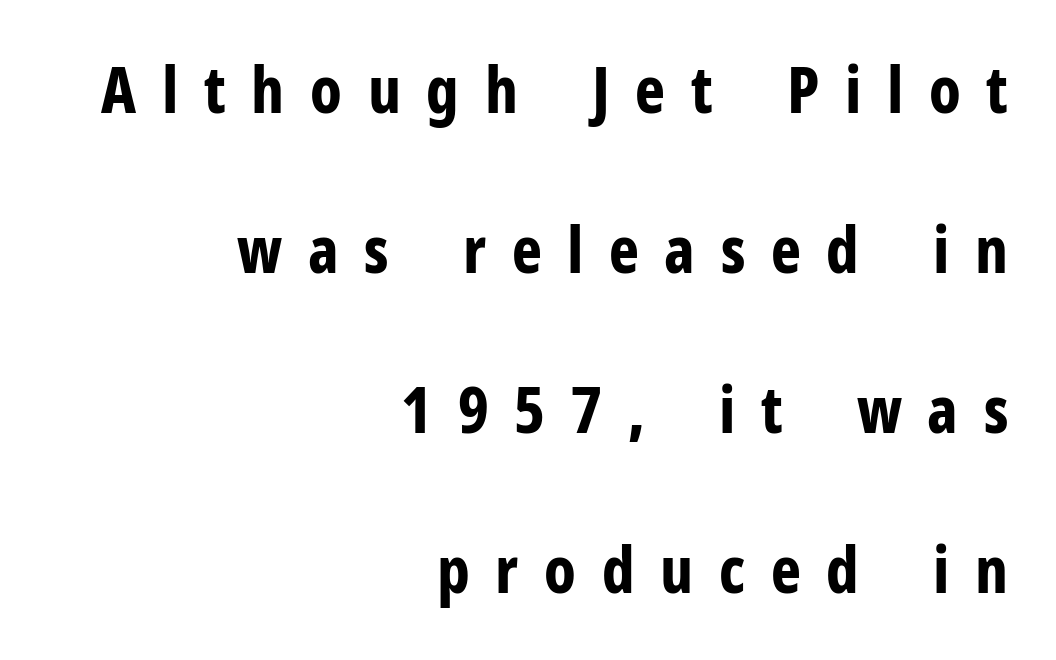
{"serif": "no", "italic": "no", "bold": "yes", "weight": "bold", "width": "condensed", "stroke_contrast": "low", "x_height": "medium", "monospaced": "no", "underline": "no", "align": "right", "line_spacing": "loose", "line_spacing_ratio": 2.5, "letter_spacing": "wide", "letter_spacing_em": 0.4, "glyph_px": 64}
